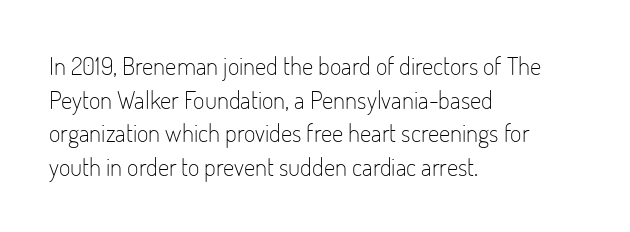
The image shows 25 px text type, upright; set left-aligned, normal line spacing (1.35x), normal letter spacing, not underlined.
